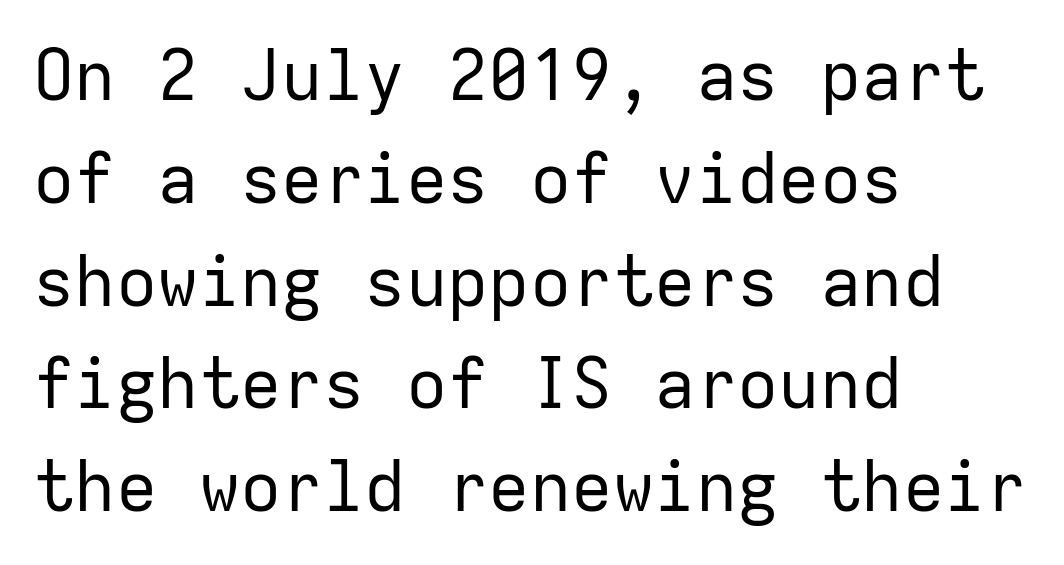
{"serif": "no", "italic": "no", "bold": "no", "weight": "regular", "width": "normal", "stroke_contrast": "low", "x_height": "medium", "monospaced": "yes", "underline": "no", "align": "left", "line_spacing": "normal", "line_spacing_ratio": 1.49, "letter_spacing": "normal", "letter_spacing_em": 0.0, "glyph_px": 69}
